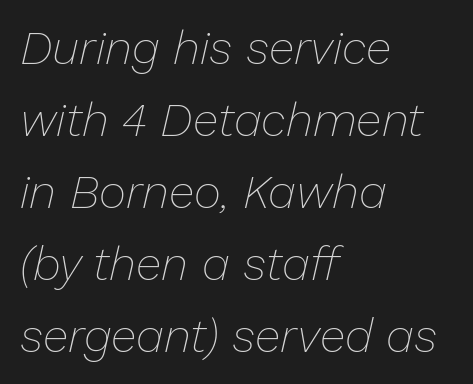
{"italic": "yes", "lean": "right", "slant_degrees": 13, "bold": "no", "weight": "thin", "width": "normal", "stroke_contrast": "low", "x_height": "medium", "monospaced": "no", "underline": "no", "align": "left", "line_spacing": "normal", "line_spacing_ratio": 1.53, "letter_spacing": "normal", "letter_spacing_em": 0.0, "glyph_px": 47}
